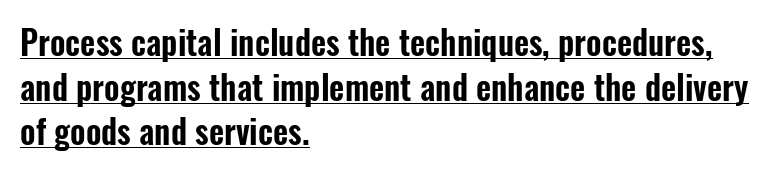
{"serif": "no", "italic": "no", "width": "condensed", "stroke_contrast": "low", "x_height": "medium", "monospaced": "no", "underline": "yes", "align": "left", "line_spacing": "normal", "line_spacing_ratio": 1.35, "letter_spacing": "normal", "letter_spacing_em": 0.0, "glyph_px": 33}
